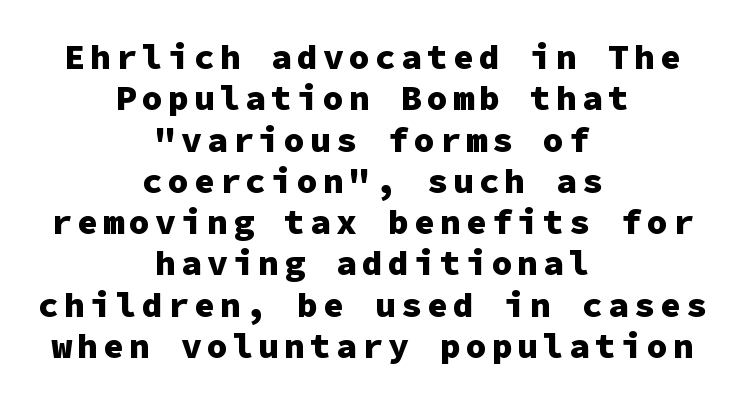
Posture: upright roman. Weight: bold. The baseline area is clear. Stroke terminals: plain, sans-serif. The letters march in equal steps, a hallmark of fixed-pitch type.
